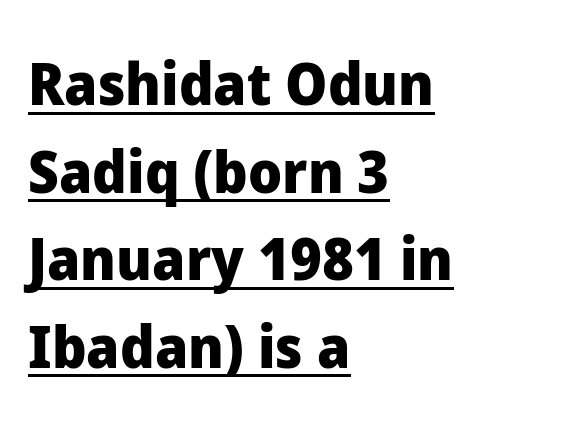
Q: Is the text bold? A: Yes.
Q: Is the text italic (slanted)? A: No, it is upright.
Q: Is the typeface a serif or a sans-serif typeface? A: Sans-serif.
Q: Is the text underlined? A: Yes.
Q: How is the paragraph aligned? A: Left-aligned.
Q: Is the spacing between letters normal or unusually wide? A: Normal.
Q: Is the spacing between lines tight, normal or loose? A: Normal.
Q: Width (condensed, normal, or wide)? A: Normal.
Q: Stroke contrast? A: Low.
Q: x-height? A: Medium.
Q: Monospaced? A: No.
